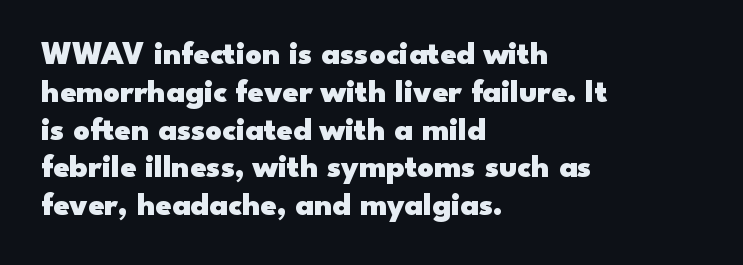
The image shows 32 px heavy, wide sans-serif type, upright; set left-aligned, line spacing 1.18x, normal letter spacing, not underlined; low stroke contrast and a small x-height.
